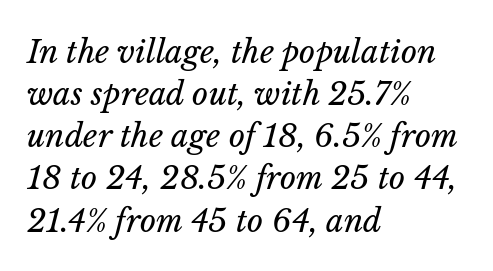
{"italic": "yes", "lean": "right", "slant_degrees": 14, "bold": "no", "weight": "regular", "width": "normal", "stroke_contrast": "low", "x_height": "medium", "monospaced": "no", "underline": "no", "align": "left", "line_spacing": "normal", "line_spacing_ratio": 1.36, "letter_spacing": "normal", "letter_spacing_em": 0.0, "glyph_px": 31}
